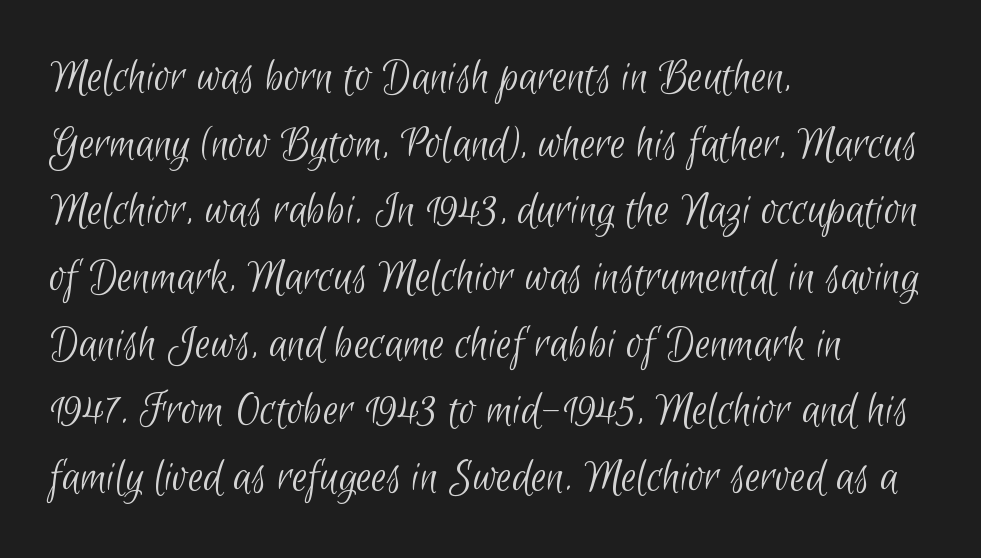
The image shows 49 px light, condensed sans-serif type; set left-aligned, normal line spacing (1.36x), normal letter spacing, not underlined; low stroke contrast and a small x-height.
